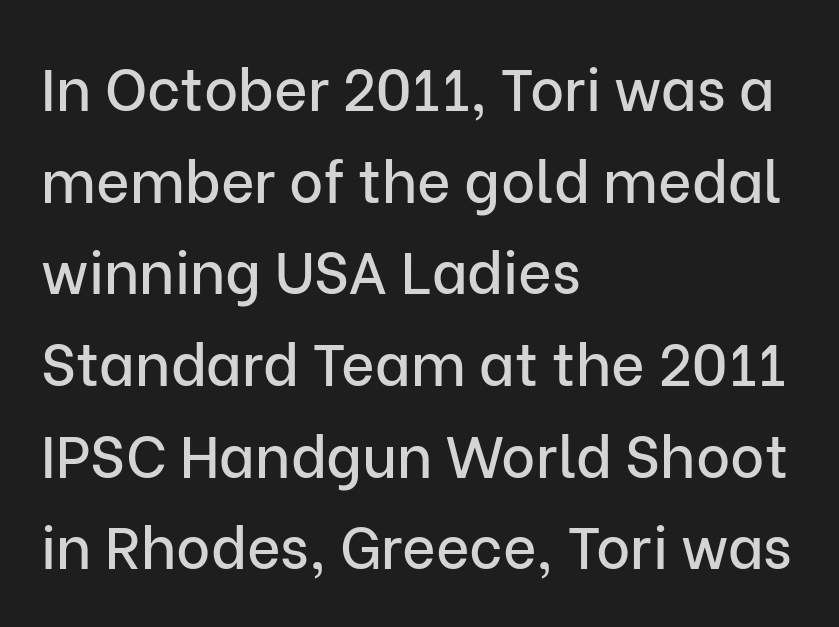
In terms of posture, this sample is upright. These lines are composed in type without serifs. A typesetter would call this leading conventional body-copy spacing. Leftover space on each line is placed entirely after the last word. A typesetter would call this zero additional tracking.
